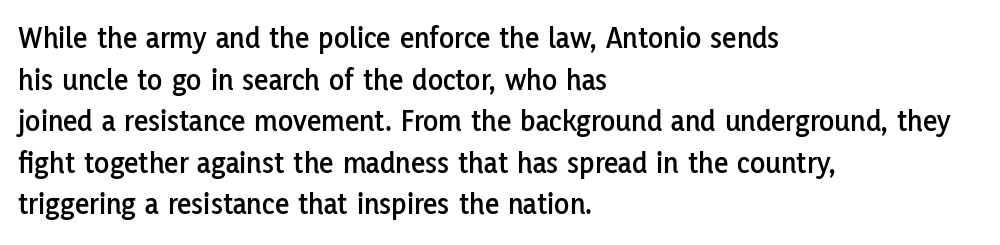
The lines are quadded left. In terms of posture, this sample is upright. No feet cap the strokes, marking this as sans-serif type. Each new line begins a customary step beneath the previous one.
